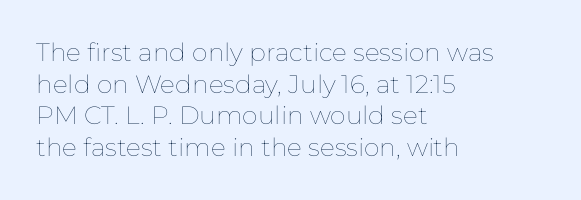
Q: Is the text bold? A: No.
Q: Is the text italic (slanted)? A: No, it is upright.
Q: Is the text underlined? A: No.
Q: How is the paragraph aligned? A: Left-aligned.
Q: Is the spacing between letters normal or unusually wide? A: Normal.
Q: Is the spacing between lines tight, normal or loose? A: Normal.
